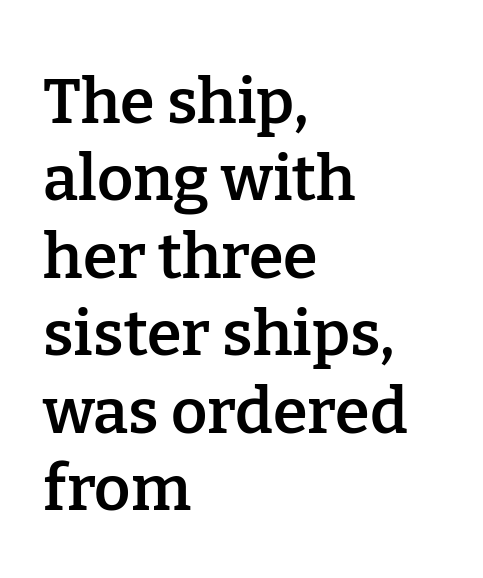
{"serif": "yes", "italic": "no", "bold": "semi", "weight": "semibold", "width": "normal", "stroke_contrast": "low", "x_height": "medium", "monospaced": "no", "underline": "no", "align": "left", "line_spacing_ratio": 1.23, "letter_spacing": "normal", "letter_spacing_em": 0.0, "glyph_px": 63}
